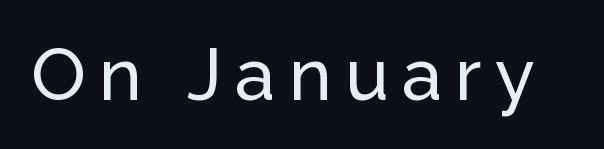
{"serif": "no", "italic": "no", "width": "normal", "stroke_contrast": "low", "x_height": "medium", "monospaced": "no", "underline": "no", "glyph_px": 73}
